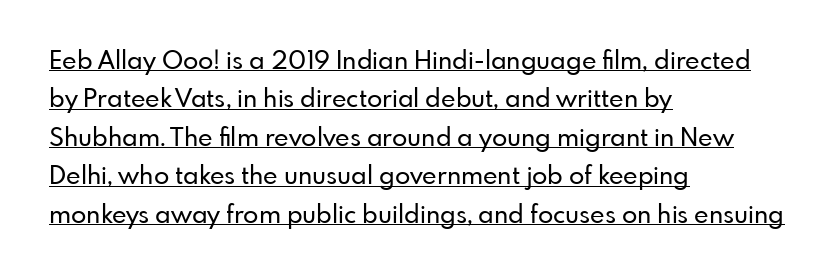
Reading down the block, your eye returns to a fixed left position each line. The passage shown is underscored from start to finish. Evenly set lines give the paragraph a standard silhouette. You can tell it's not italic because the verticals are truly vertical. How are the letters spaced? Ordinarily, with no added tracking.
